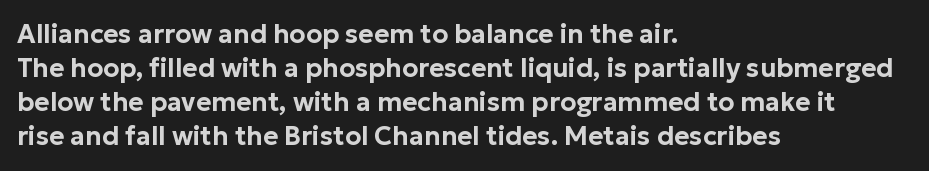
The image shows 26 px text type, upright; set left-aligned, normal line spacing (1.31x), normal letter spacing, not underlined.
